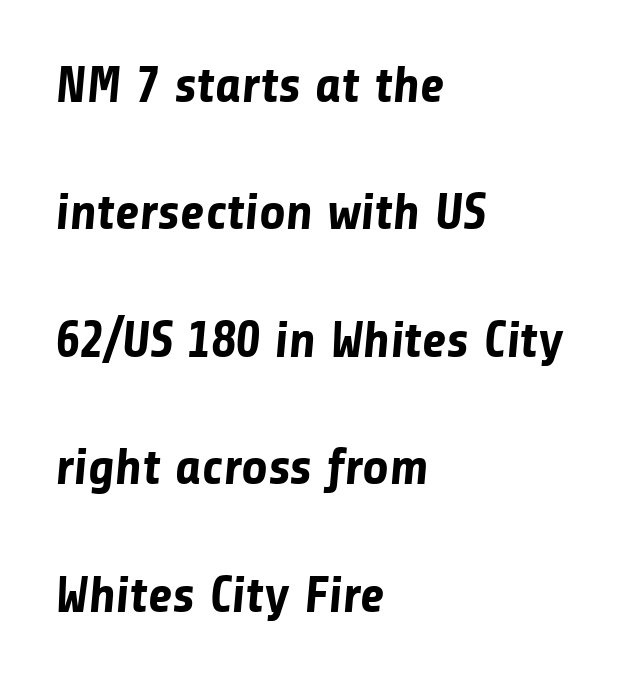
{"serif": "no", "bold": "yes", "weight": "bold", "width": "normal", "stroke_contrast": "low", "x_height": "medium", "monospaced": "no", "underline": "no", "align": "left", "line_spacing": "loose", "line_spacing_ratio": 2.45, "letter_spacing": "normal", "letter_spacing_em": 0.0, "glyph_px": 52}
